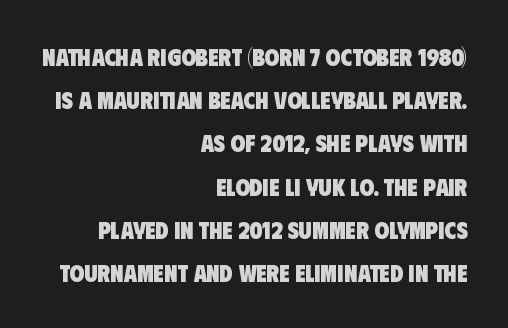
The image shows 24 px bold type; set right-aligned, line spacing 1.8x, normal letter spacing, not underlined.
